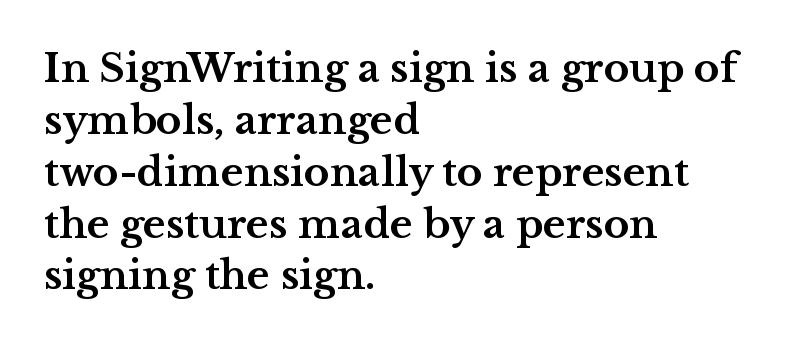
What stands out about the letter spacing? Nothing — it is the standard amount. Whoever set this chose a conventional vertical rhythm. Words float on clear page, feet unadorned. Every letter is thick-stroked: bold, no question. Layout note: lines flush left.
